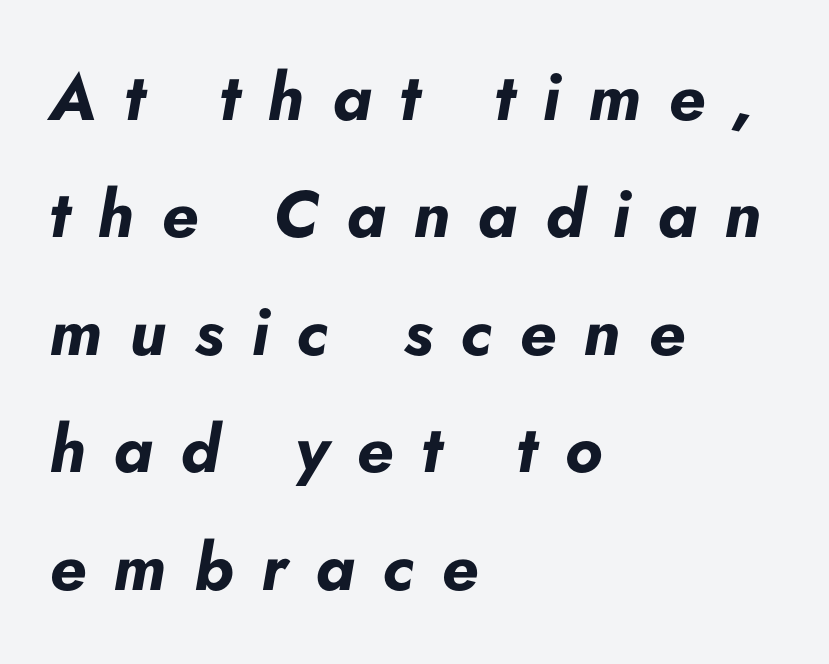
The image shows 66 px bold type, italic (leaning right); set left-aligned, line spacing 1.78x, unusually wide letter spacing (+0.42 em), not underlined; low stroke contrast and a small x-height.
